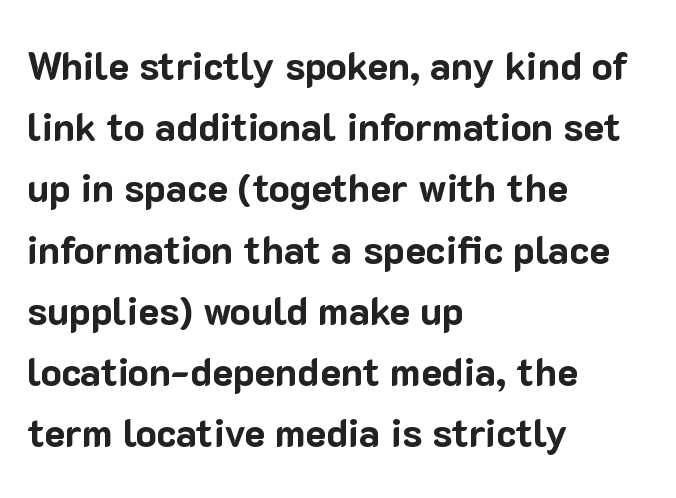
The image shows 39 px bold sans-serif type, upright; set left-aligned, normal line spacing (1.57x), normal letter spacing, not underlined; low stroke contrast and a medium x-height.
